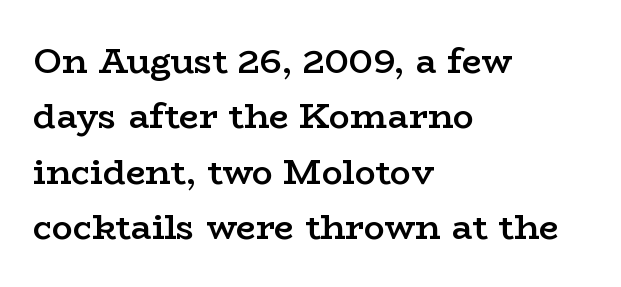
The image shows 35 px semibold, wide serif type, upright; set left-aligned, normal line spacing (1.58x), normal letter spacing, not underlined; low stroke contrast and a medium x-height.
